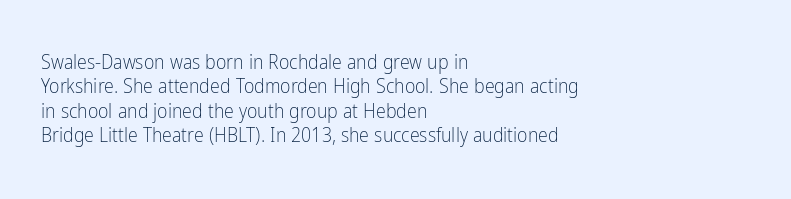
These lines keep a tight, regular rhythm from letter to letter. In CSS terms this would be text-align: left. Weight: in the light-to-regular range. This is roman type, the default non-slanted kind. Decoration check: the copy has no underline.
